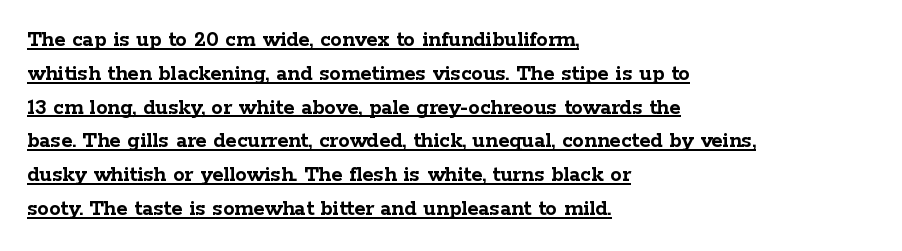
{"italic": "no", "bold": "yes", "underline": "yes", "align": "left", "line_spacing": "normal", "line_spacing_ratio": 1.47, "letter_spacing": "normal", "letter_spacing_em": 0.0, "glyph_px": 23}
